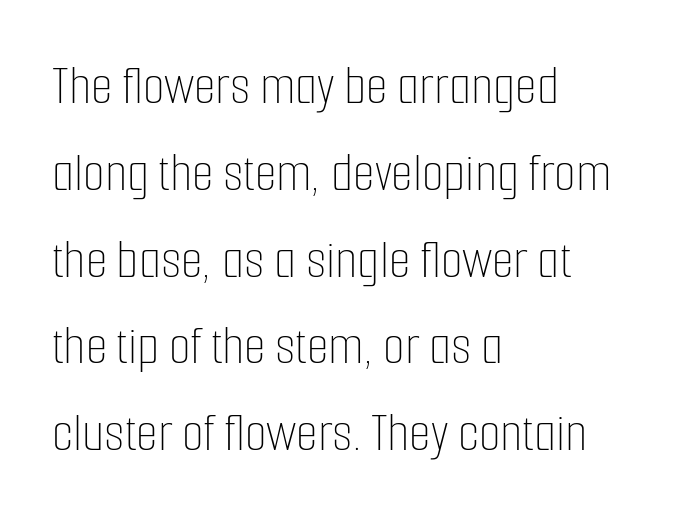
Q: Is the text bold? A: No.
Q: Is the text italic (slanted)? A: No, it is upright.
Q: Is the text underlined? A: No.
Q: How is the paragraph aligned? A: Left-aligned.
Q: Is the spacing between letters normal or unusually wide? A: Normal.
Q: Is the spacing between lines tight, normal or loose? A: Normal.
Q: Width (condensed, normal, or wide)? A: Condensed.
Q: Stroke contrast? A: Low.
Q: x-height? A: Medium.
Q: Monospaced? A: No.
